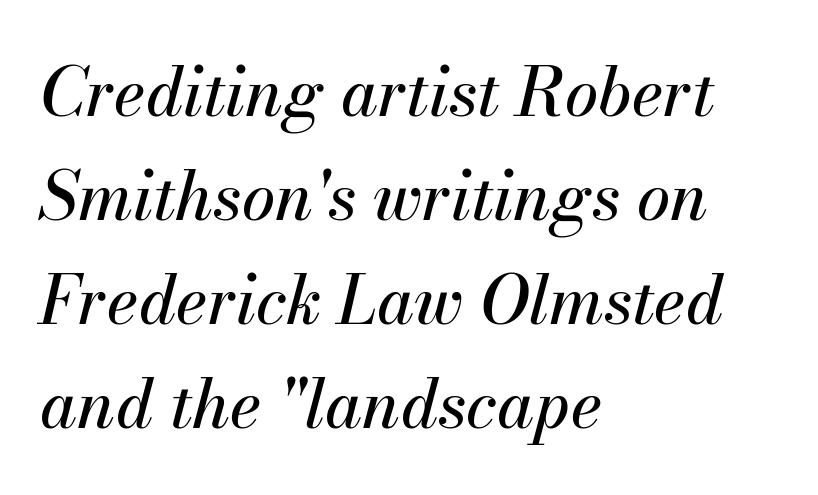
{"italic": "yes", "lean": "right", "slant_degrees": 13, "width": "normal", "stroke_contrast": "medium", "x_height": "small", "monospaced": "no", "underline": "no", "align": "left", "line_spacing": "normal", "line_spacing_ratio": 1.55, "letter_spacing": "normal", "letter_spacing_em": 0.0, "glyph_px": 67}
